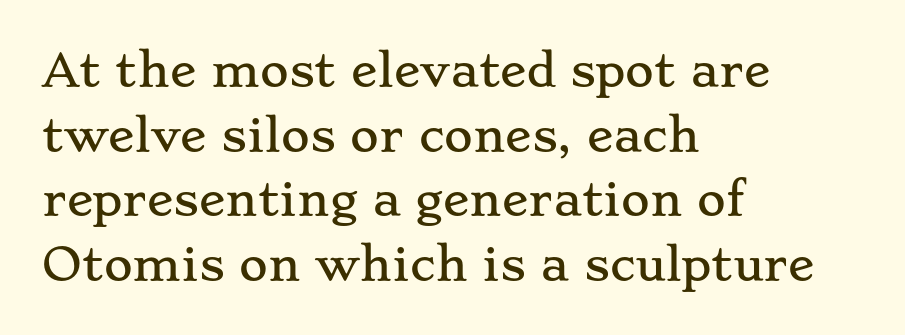
{"serif": "yes", "italic": "no", "width": "wide", "stroke_contrast": "low", "x_height": "small", "monospaced": "no", "underline": "no", "align": "left", "line_spacing": "normal", "line_spacing_ratio": 1.47, "letter_spacing": "normal", "letter_spacing_em": 0.0, "glyph_px": 44}
